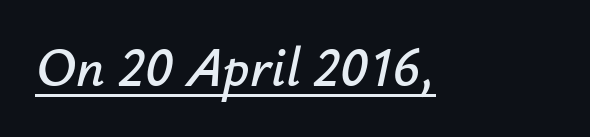
The image shows 55 px text type, italic (leaning right); set normal letter spacing, underlined; low stroke contrast and a small x-height.
